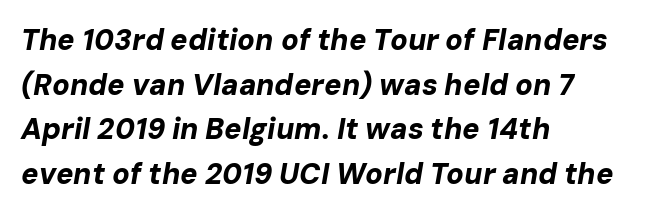
{"italic": "yes", "lean": "right", "slant_degrees": 10, "bold": "yes", "weight": "bold", "width": "normal", "stroke_contrast": "low", "x_height": "medium", "monospaced": "no", "underline": "no", "align": "left", "line_spacing": "normal", "line_spacing_ratio": 1.54, "letter_spacing": "normal", "letter_spacing_em": 0.0, "glyph_px": 29}
